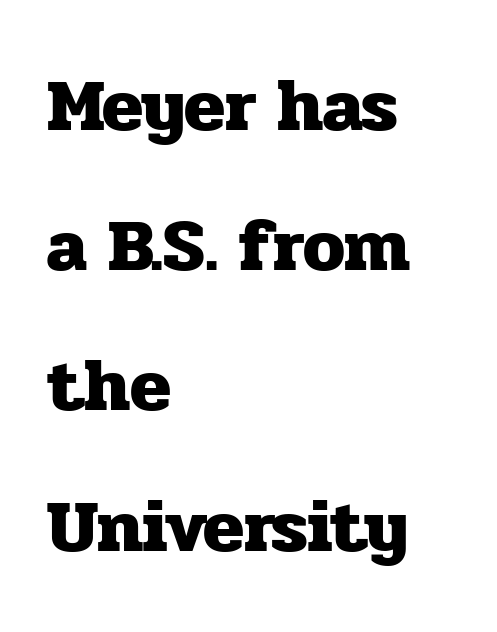
{"serif": "yes", "italic": "no", "bold": "yes", "weight": "heavy", "width": "normal", "stroke_contrast": "low", "x_height": "medium", "monospaced": "no", "underline": "no", "align": "left", "line_spacing_ratio": 1.87, "letter_spacing": "normal", "letter_spacing_em": 0.0, "glyph_px": 75}
